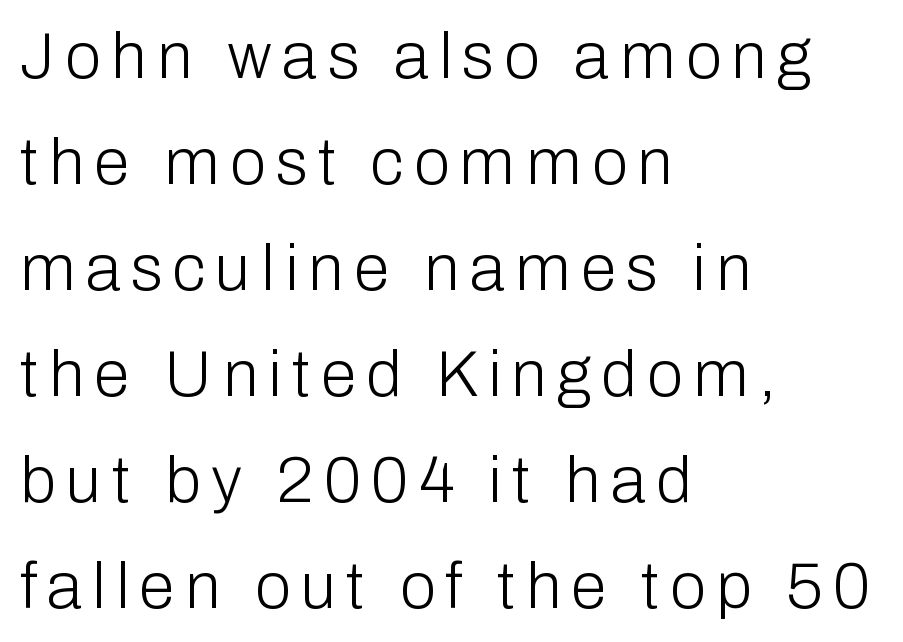
The space directly below the letters is spotless. A typesetter would mark this as roman, not italic. Spacing verdict: proportional, widths tailored to each character. Alignment: flush left.
